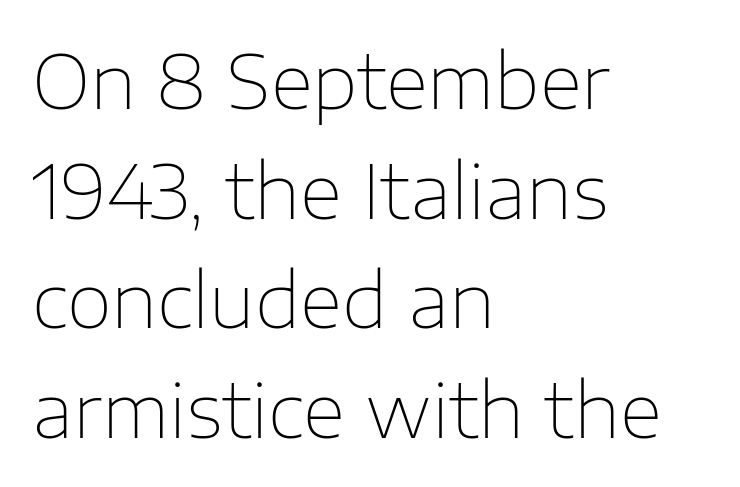
{"serif": "no", "italic": "no", "bold": "no", "weight": "thin", "width": "normal", "stroke_contrast": "low", "x_height": "medium", "monospaced": "no", "underline": "no", "align": "left", "line_spacing": "normal", "line_spacing_ratio": 1.48, "letter_spacing": "normal", "letter_spacing_em": 0.0, "glyph_px": 74}
